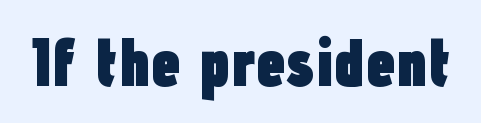
Q: Is the text bold? A: Yes.
Q: Is the text italic (slanted)? A: No, it is upright.
Q: Is the typeface a serif or a sans-serif typeface? A: Sans-serif.
Q: Is the text underlined? A: No.
Q: Is the spacing between letters normal or unusually wide? A: Normal.
Q: Width (condensed, normal, or wide)? A: Condensed.
Q: Stroke contrast? A: Low.
Q: x-height? A: Medium.
Q: Monospaced? A: No.
